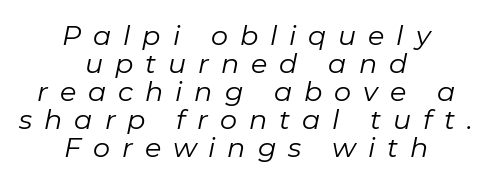
{"italic": "yes", "lean": "right", "slant_degrees": 11, "bold": "no", "underline": "no", "align": "center", "line_spacing": "tight", "line_spacing_ratio": 1.04, "letter_spacing": "wide", "letter_spacing_em": 0.44, "glyph_px": 27}
